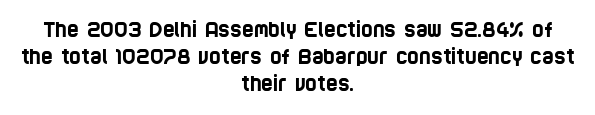
{"underline": "no", "align": "center", "line_spacing": "normal", "line_spacing_ratio": 1.36, "letter_spacing": "normal", "letter_spacing_em": 0.0, "glyph_px": 20}
